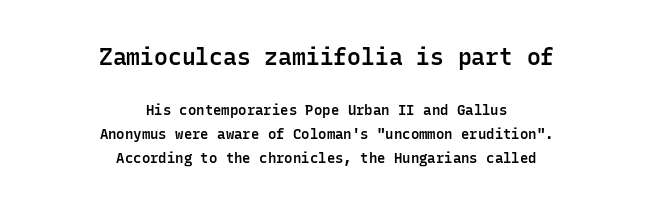
The image shows 23 px text type, upright; set centered, line spacing 1.71x, normal letter spacing, not underlined; the first (top) block is 1.64x larger.
